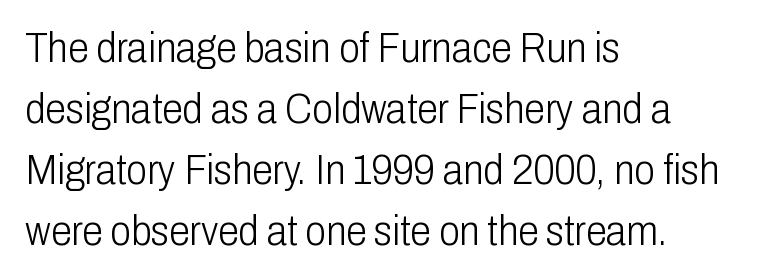
The image shows 42 px light, condensed sans-serif type, upright; set left-aligned, normal line spacing (1.45x), normal letter spacing, not underlined; low stroke contrast and a medium x-height.
